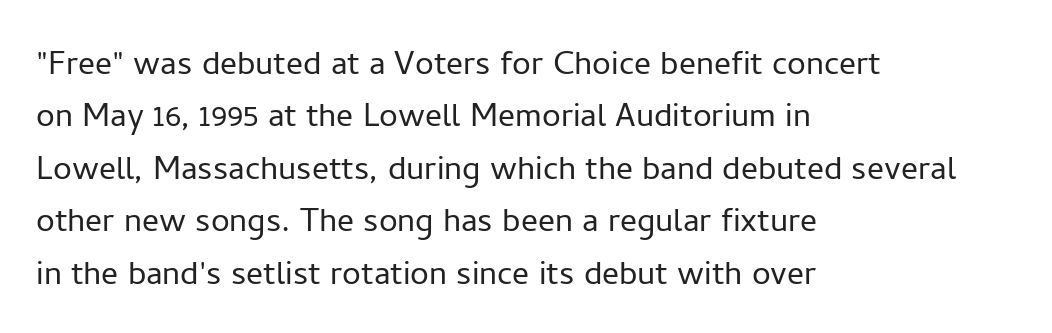
The image shows 42 px light sans-serif type, upright; set left-aligned, normal line spacing (1.25x), normal letter spacing, not underlined; low stroke contrast and a medium x-height.
